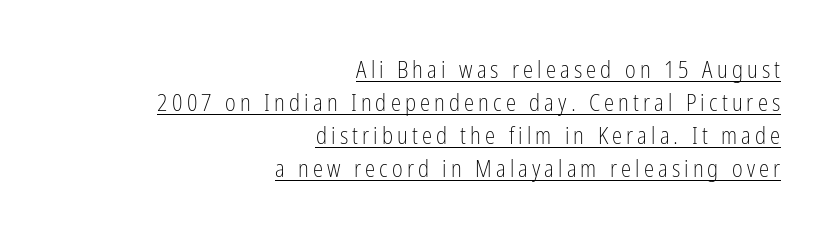
The image shows 23 px text type, upright; set right-aligned, normal line spacing (1.44x), underlined.
